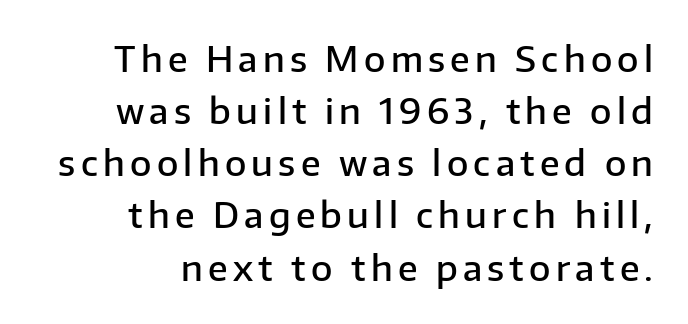
Evenly set lines give the paragraph a standard silhouette. Stems and bowls a touch heavier than normal — semibold. Reading down the block, your eye finds every line finishing at a fixed right position. You could not count columns in this text — the font is proportionally spaced. Typographically, this falls in the sans-serif category.
